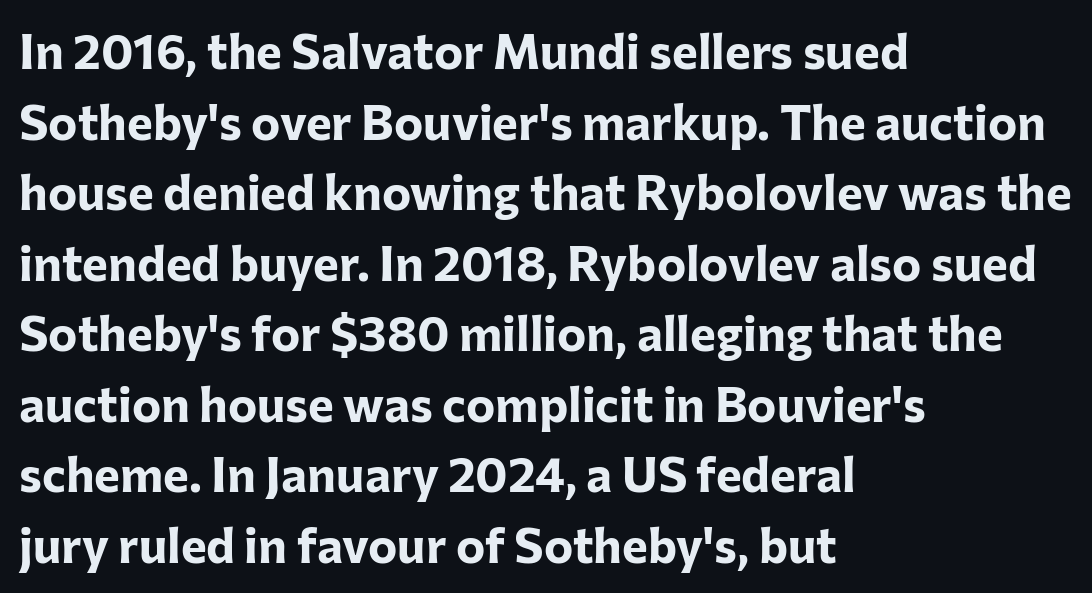
The image shows 49 px bold sans-serif type, upright; set left-aligned, normal line spacing (1.44x), normal letter spacing, not underlined; low stroke contrast and a medium x-height.
